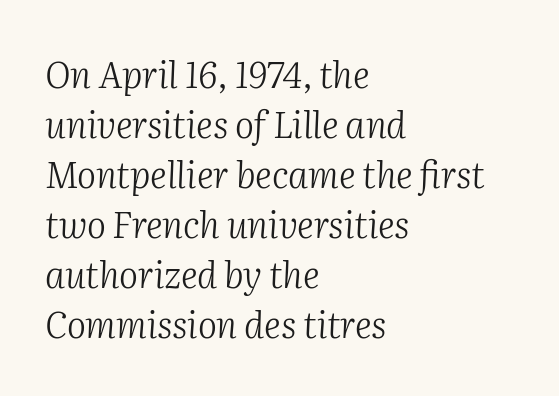
Classification — serif. Words float on clear page, feet unadorned. The whole block is typeset with a tilt. Each new line begins a customary step beneath the previous one. Think of a printed novel: that variable character pitch is what you see here. Layout note: lines flush left.
